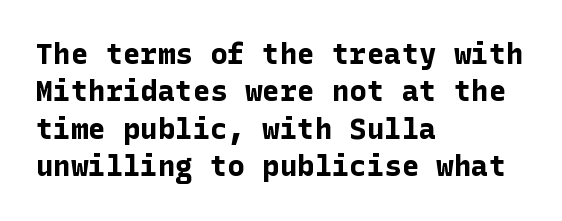
Quick note: interline space is typical. Grotesque or geometric, the face here clearly has no serifs. The rag falls on the right side of this text block. What weight is shown? A full bold with thick strokes. Nobody touched the tracking dial on this one.
